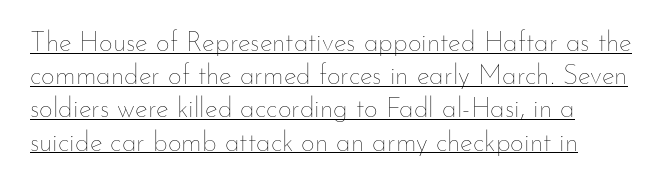
{"italic": "no", "bold": "no", "underline": "yes", "align": "left", "line_spacing_ratio": 1.23, "letter_spacing": "normal", "letter_spacing_em": 0.0, "glyph_px": 27}
